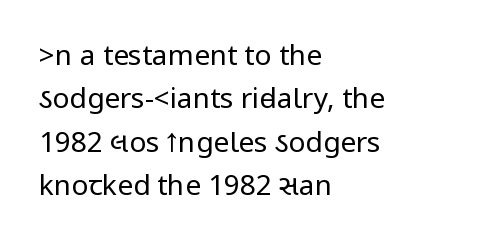
The image shows 28 px regular-weight, condensed sans-serif type, upright; set left-aligned, normal line spacing (1.55x), normal letter spacing, not underlined; low stroke contrast.
